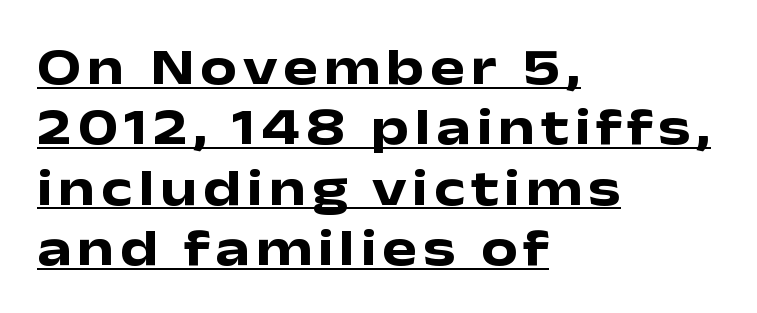
Quick note: underline on. Character widths vary here, with narrow letters taking less room than wide ones. In CSS terms this would be text-align: left. Unlike a traditional serif, this face leaves its strokes unadorned.
